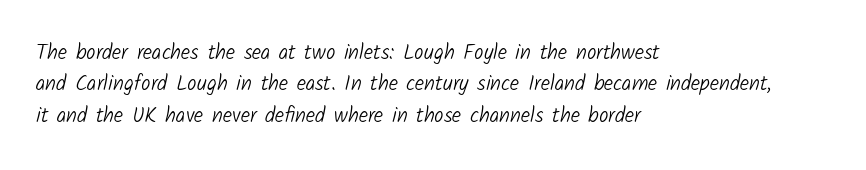
Q: Is the text bold? A: No.
Q: Is the text underlined? A: No.
Q: How is the paragraph aligned? A: Left-aligned.
Q: Is the spacing between letters normal or unusually wide? A: Normal.
Q: Is the spacing between lines tight, normal or loose? A: Normal.
